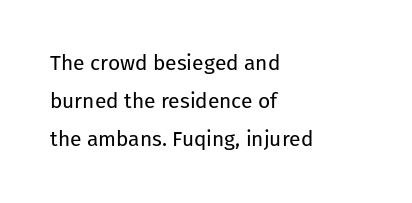
Q: Is the text bold? A: No.
Q: Is the text italic (slanted)? A: No, it is upright.
Q: Is the text underlined? A: No.
Q: How is the paragraph aligned? A: Left-aligned.
Q: Is the spacing between letters normal or unusually wide? A: Normal.
